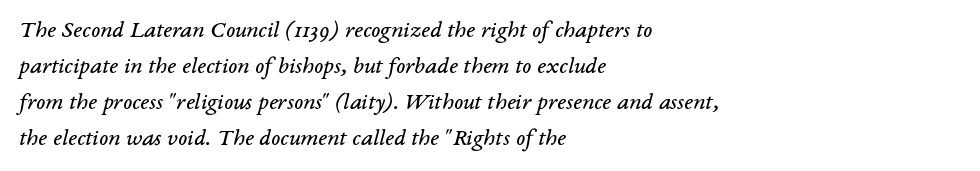
The rows are spaced the way most documents space them. The letters sit at their default tracking, neither squeezed nor spread. Alignment: flush left. Slanted lettering throughout.
